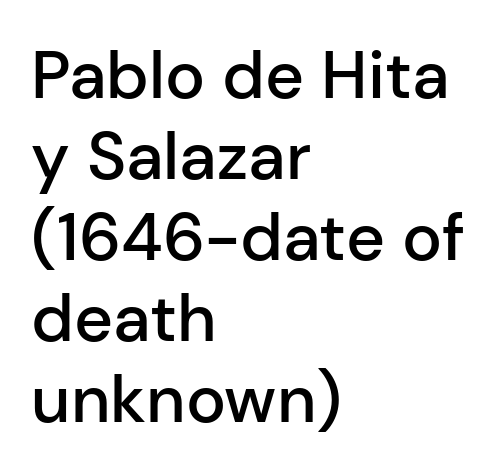
Q: Is the text bold? A: Semi-bold.
Q: Is the text italic (slanted)? A: No, it is upright.
Q: Is the typeface a serif or a sans-serif typeface? A: Sans-serif.
Q: Is the text underlined? A: No.
Q: How is the paragraph aligned? A: Left-aligned.
Q: Is the spacing between letters normal or unusually wide? A: Normal.
Q: Width (condensed, normal, or wide)? A: Normal.
Q: Stroke contrast? A: Low.
Q: x-height? A: Medium.
Q: Monospaced? A: No.
